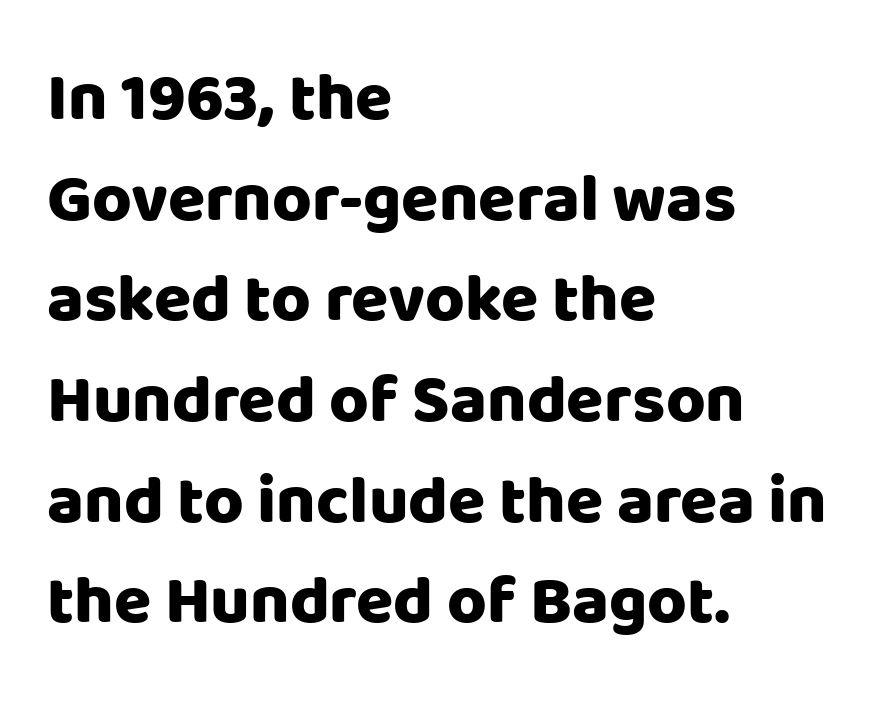
Q: Is the text bold? A: Yes.
Q: Is the text italic (slanted)? A: No, it is upright.
Q: Is the typeface a serif or a sans-serif typeface? A: Sans-serif.
Q: Is the text underlined? A: No.
Q: How is the paragraph aligned? A: Left-aligned.
Q: Is the spacing between letters normal or unusually wide? A: Normal.
Q: Is the spacing between lines tight, normal or loose? A: Normal.
Q: Width (condensed, normal, or wide)? A: Normal.
Q: Stroke contrast? A: Low.
Q: x-height? A: Large.
Q: Monospaced? A: No.
